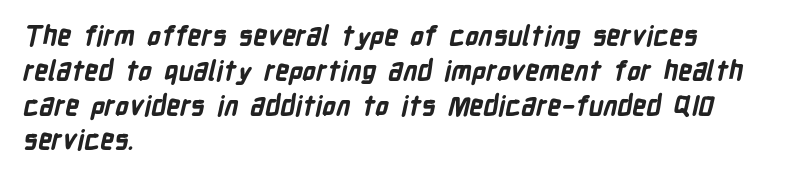
Bare-footed words on every line. A classic flush-left, rag-right setting is used for this passage. Look at the stroke-to-counter ratio: heavy, a bold. If you measured baseline to baseline, you'd find a middling distance.
